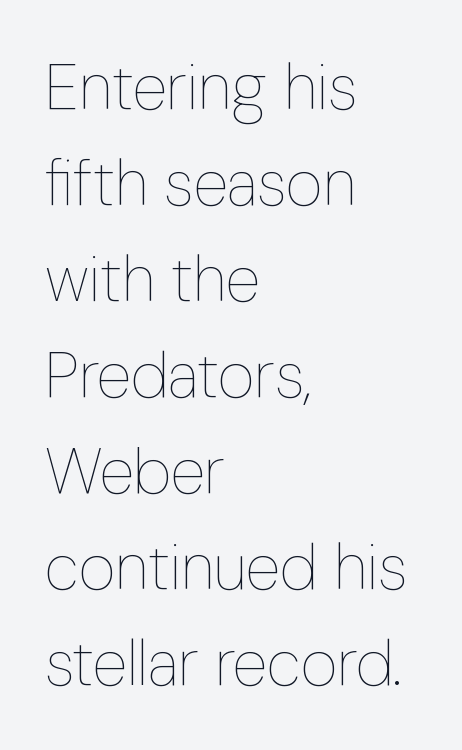
{"italic": "no", "bold": "no", "weight": "thin", "width": "condensed", "stroke_contrast": "low", "x_height": "medium", "monospaced": "no", "underline": "no", "align": "left", "line_spacing": "normal", "line_spacing_ratio": 1.5, "letter_spacing": "normal", "letter_spacing_em": 0.0, "glyph_px": 64}
